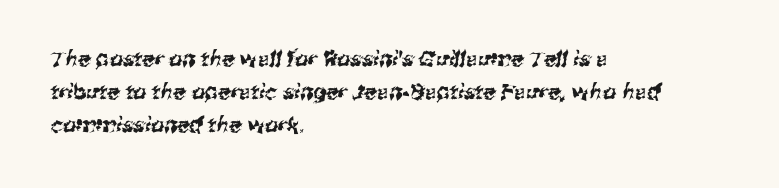
The image shows 21 px text type; set left-aligned, normal line spacing (1.56x), normal letter spacing, not underlined.
